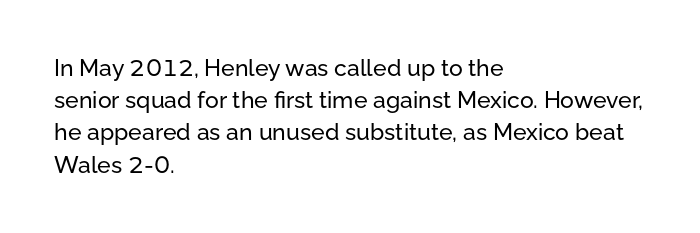
The image shows 23 px text type, upright; set left-aligned, normal line spacing (1.4x), normal letter spacing, not underlined.
